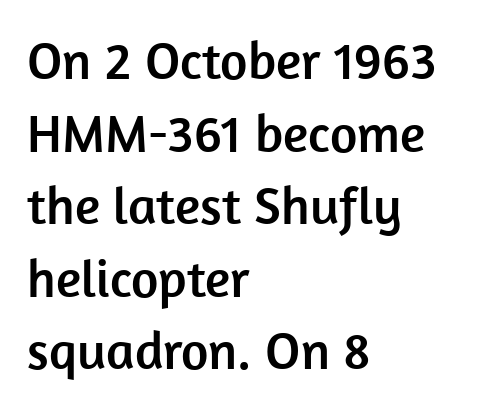
A typesetter would call this proportional, since set widths differ per character. Anything drawn beneath the words? Only blank space. Classification — sans serif. Caption: standard tracking, unaltered. Vertical spacing — default. Short and long lines alike share a common starting point at left.
